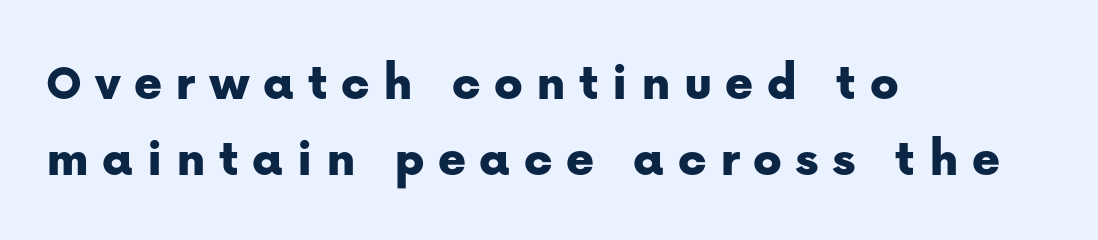
The image shows 53 px sans-serif type, upright; set left-aligned, normal line spacing (1.44x), unusually wide letter spacing (+0.25 em), not underlined; low stroke contrast and a medium x-height.
